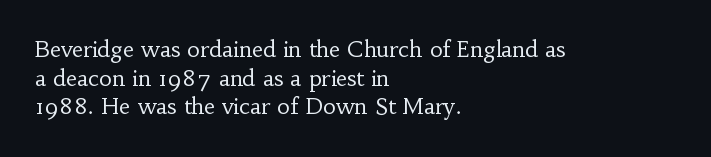
Check the space under the baseline: it is left empty. Characters follow at the spacing the type designer built in. These glyphs show unthickened strokes, regular width or finer. This is the regular roman posture of the typeface. A typesetter would call this leading conventional body-copy spacing. The compositor pushed each line to the left boundary.
